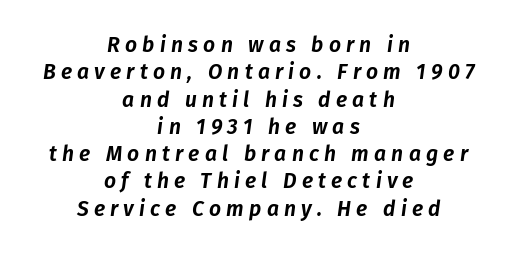
Caption: expanded tracking, letters set apart. The paragraph has two soft edges and a firm central axis. If you measured baseline to baseline, you'd find a middling distance. Italic: yes, the glyphs are oblique. Lines of text with bare space underneath.
